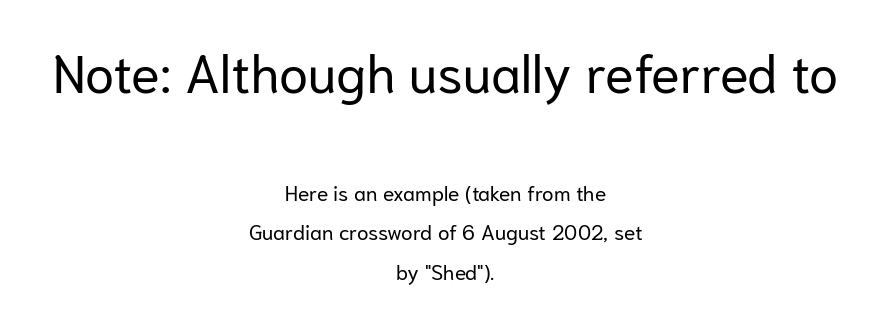
Character widths vary here, with narrow letters taking less room than wide ones. If you squint, the top block still reads clearly — it's the larger of the two. No word sits above an underline. The letters stand upright; this is a roman face. Spacing between characters is what you'd get straight out of the box. Stems here are at most as thick as an everyday book face.
